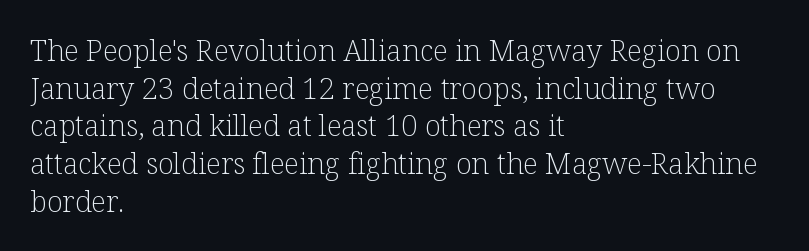
{"serif": "yes", "italic": "no", "bold": "no", "weight": "light", "width": "normal", "stroke_contrast": "low", "x_height": "medium", "monospaced": "no", "underline": "no", "align": "left", "line_spacing": "normal", "line_spacing_ratio": 1.3, "letter_spacing": "normal", "letter_spacing_em": 0.0, "glyph_px": 29}
